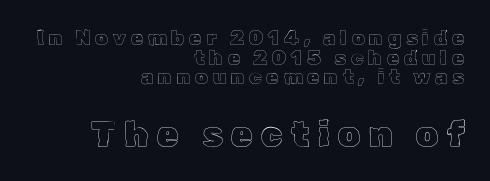
Think of a printed novel: that variable character pitch is what you see here. Nobody drew a line under any word here. The passage shown has open, widely tracked lettering throughout. Visually, the bottom section dominates because its glyphs are scaled up. Caption: multi-line text, flush right, ragged left. The designer dialed line spacing down below the default.
